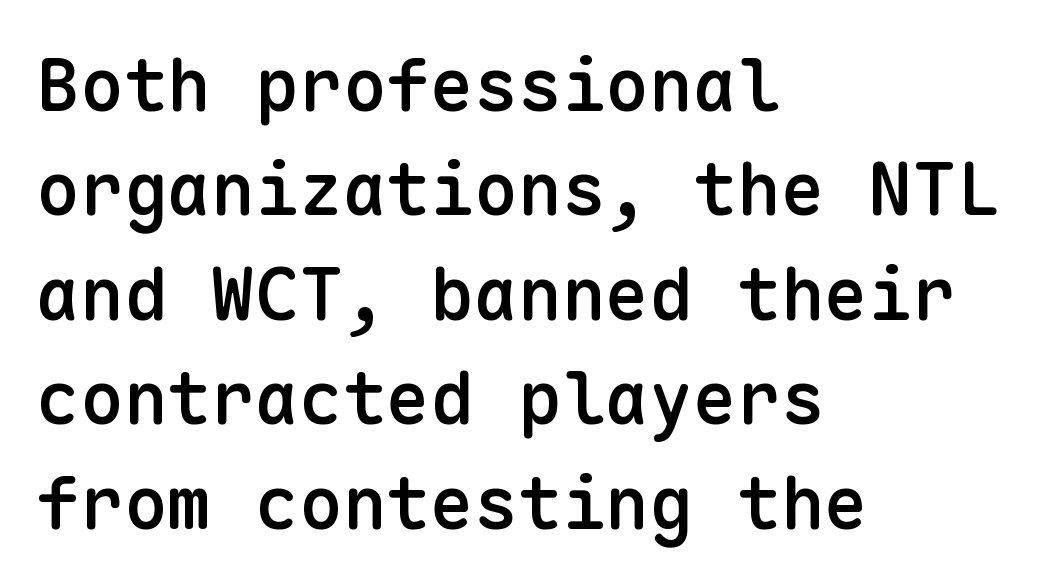
{"serif": "no", "italic": "no", "bold": "semi", "weight": "semibold", "width": "normal", "stroke_contrast": "low", "x_height": "medium", "monospaced": "yes", "underline": "no", "align": "left", "line_spacing": "normal", "line_spacing_ratio": 1.43, "letter_spacing": "normal", "letter_spacing_em": 0.0, "glyph_px": 73}
